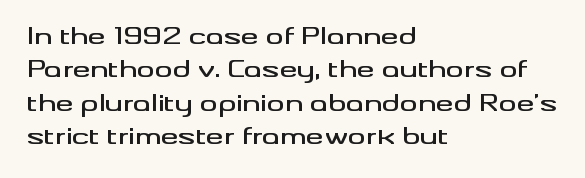
Q: Is the text italic (slanted)? A: No, it is upright.
Q: Is the text underlined? A: No.
Q: How is the paragraph aligned? A: Left-aligned.
Q: Is the spacing between letters normal or unusually wide? A: Normal.
Q: Is the spacing between lines tight, normal or loose? A: Normal.
